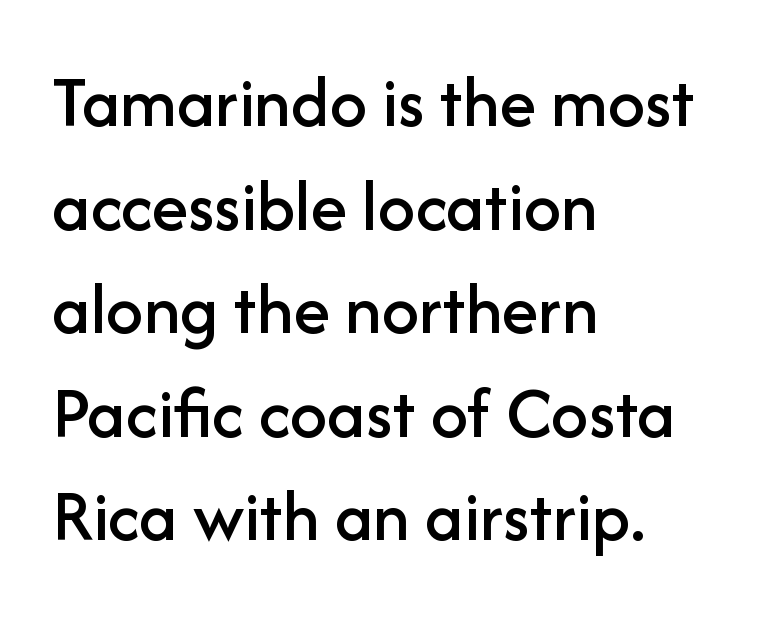
{"serif": "no", "italic": "no", "width": "normal", "stroke_contrast": "low", "x_height": "medium", "monospaced": "no", "underline": "no", "align": "left", "line_spacing": "normal", "line_spacing_ratio": 1.4, "letter_spacing": "normal", "letter_spacing_em": 0.0, "glyph_px": 74}
